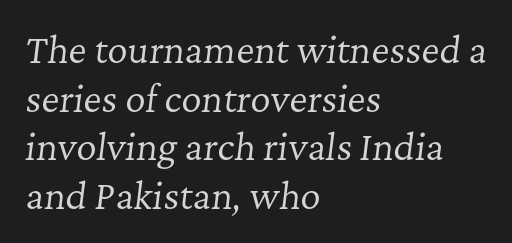
{"serif": "yes", "italic": "yes", "lean": "right", "slant_degrees": 7, "bold": "no", "weight": "regular", "width": "normal", "stroke_contrast": "low", "x_height": "medium", "monospaced": "no", "underline": "no", "align": "left", "line_spacing": "normal", "line_spacing_ratio": 1.39, "letter_spacing": "normal", "letter_spacing_em": 0.0, "glyph_px": 35}
